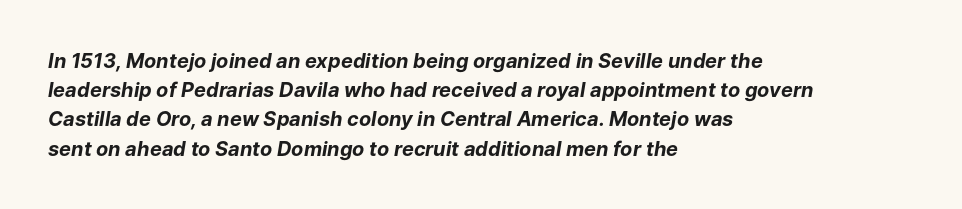
Emphasis-style slanted type is in use. Descender tails drop into unmarked territory. Thick stems and heavy bowls — unmistakably bold. The rendering keeps characters at their native spacing. This sample keeps an unexceptional amount of space between lines. The setting favours the left margin, as ordinary paragraphs usually do.
